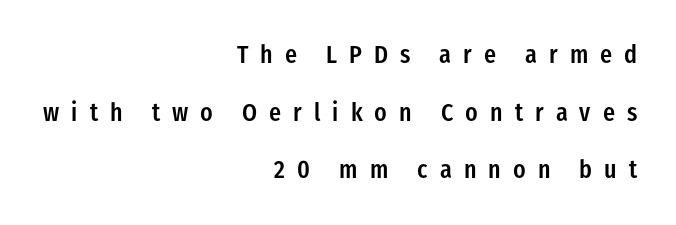
{"italic": "no", "bold": "semi", "underline": "no", "align": "right", "line_spacing": "loose", "line_spacing_ratio": 2.31, "letter_spacing": "wide", "letter_spacing_em": 0.48, "glyph_px": 25}
